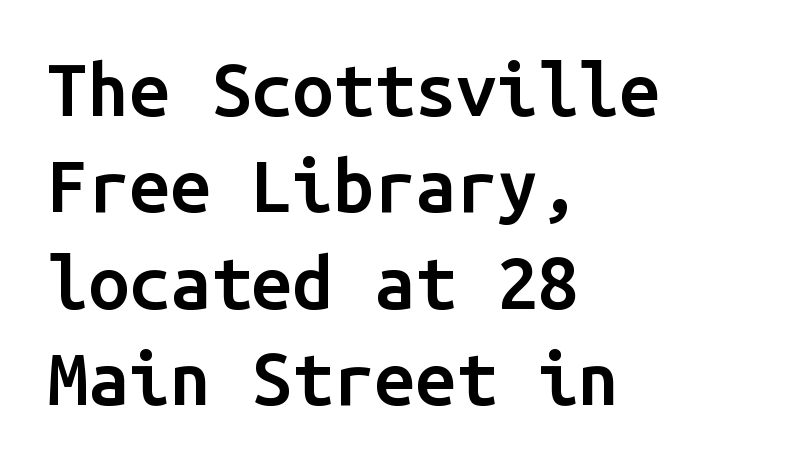
{"serif": "no", "italic": "no", "bold": "semi", "weight": "semibold", "width": "normal", "stroke_contrast": "low", "x_height": "medium", "monospaced": "yes", "underline": "no", "align": "left", "line_spacing": "normal", "line_spacing_ratio": 1.32, "letter_spacing": "normal", "letter_spacing_em": 0.0, "glyph_px": 73}
